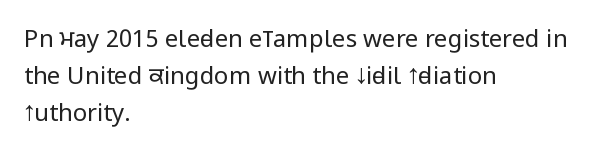
The image shows 24 px text type, upright; set left-aligned, normal line spacing (1.54x), normal letter spacing, not underlined.
